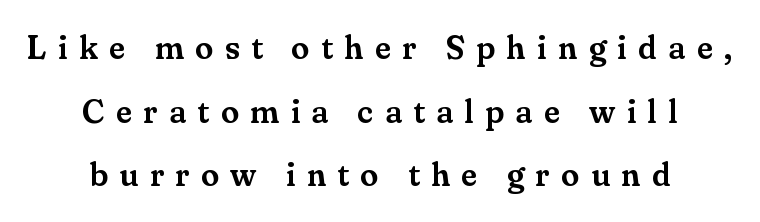
Q: Is the text italic (slanted)? A: No, it is upright.
Q: Is the typeface a serif or a sans-serif typeface? A: Serif.
Q: Is the text underlined? A: No.
Q: How is the paragraph aligned? A: Centered.
Q: Is the spacing between letters normal or unusually wide? A: Unusually wide.
Q: Is the spacing between lines tight, normal or loose? A: Loose.
Q: Width (condensed, normal, or wide)? A: Normal.
Q: Stroke contrast? A: Medium.
Q: x-height? A: Small.
Q: Monospaced? A: No.
